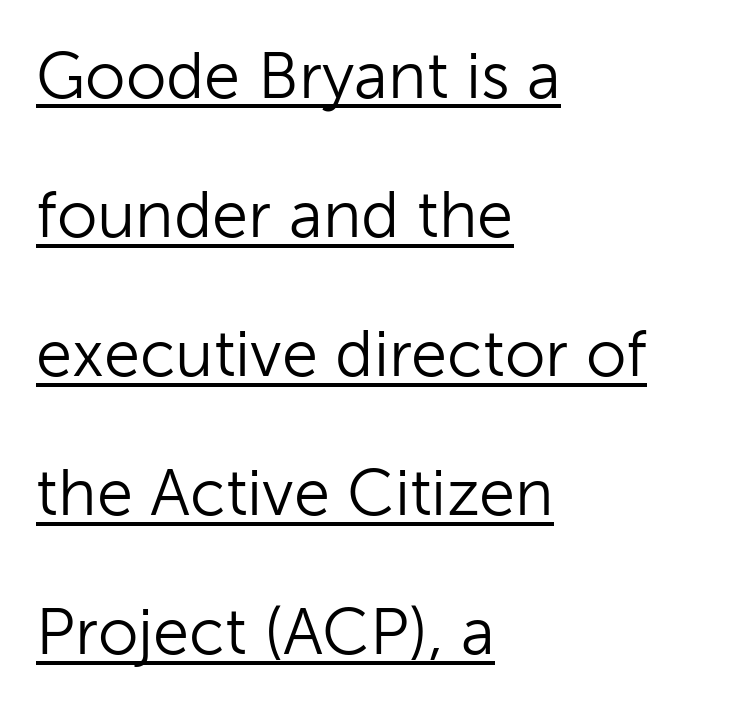
The image shows 65 px light sans-serif type, upright; set left-aligned, loose line spacing (2.14x), normal letter spacing, underlined; low stroke contrast and a medium x-height.
